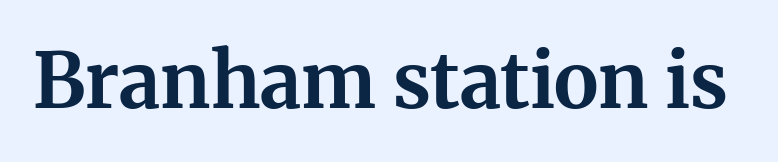
The image shows 76 px bold serif type, upright; set normal letter spacing, not underlined; medium stroke contrast and a medium x-height.
